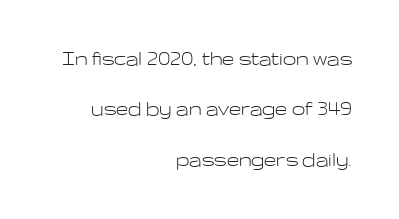
Lines of text with bare space underneath. All the whitespace from short lines collects on the left. Honestly, the letter spacing is just normal — you wouldn't notice it. The typesetting does not lean heavy: it is not bold. Is there any slant? The stems are plumb.
